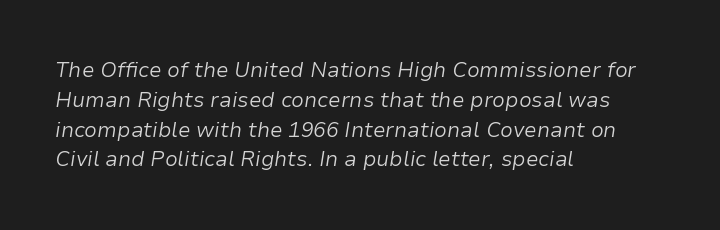
The image shows 21 px text type, italic (leaning right); set left-aligned, normal line spacing (1.42x), normal letter spacing, not underlined.
